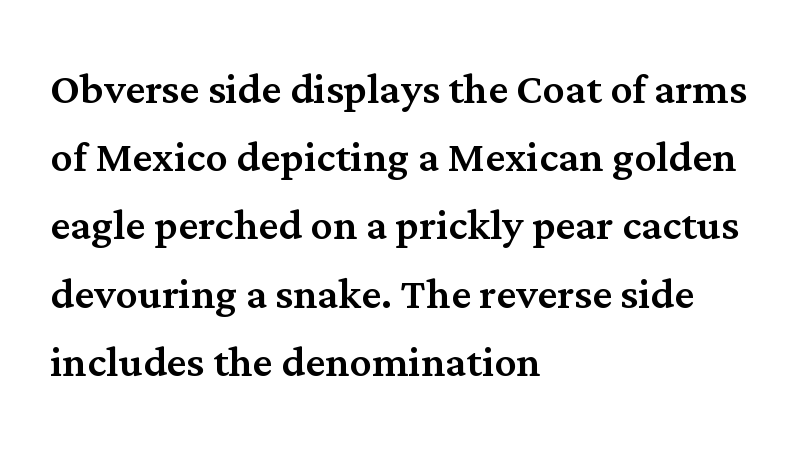
{"serif": "yes", "italic": "no", "width": "normal", "stroke_contrast": "medium", "x_height": "medium", "monospaced": "no", "underline": "no", "align": "left", "line_spacing_ratio": 1.24, "letter_spacing": "normal", "letter_spacing_em": 0.0, "glyph_px": 55}
